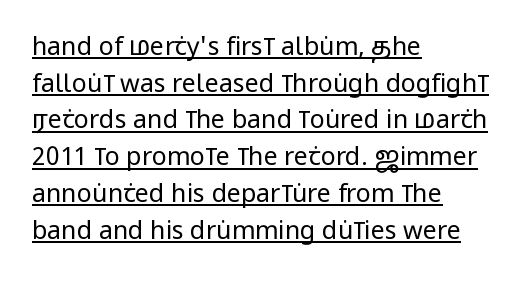
This rendering uses left alignment, leaving the right contour irregular. Quick note: interline space is typical. Default kerning and tracking; the words read as compact shapes. Notice how a bar underscores the lettering throughout. Posture: upright roman.
